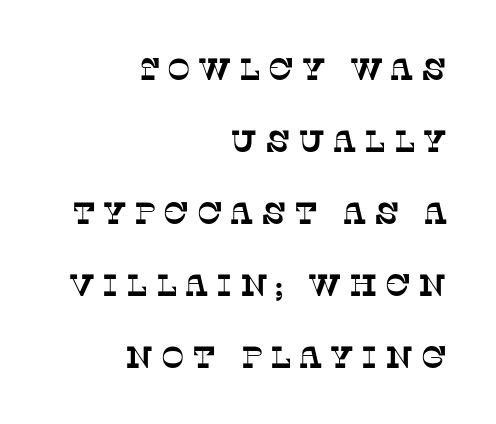
{"serif": "yes", "width": "normal", "stroke_contrast": "low", "x_height": "large", "monospaced": "no", "underline": "no", "align": "right", "line_spacing": "loose", "line_spacing_ratio": 2.32, "letter_spacing": "wide", "letter_spacing_em": 0.24, "glyph_px": 31}
